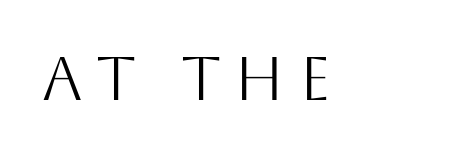
{"serif": "no", "italic": "no", "bold": "no", "weight": "light", "width": "normal", "stroke_contrast": "medium", "x_height": "large", "monospaced": "no", "underline": "no", "letter_spacing": "wide", "letter_spacing_em": 0.22, "glyph_px": 62}
